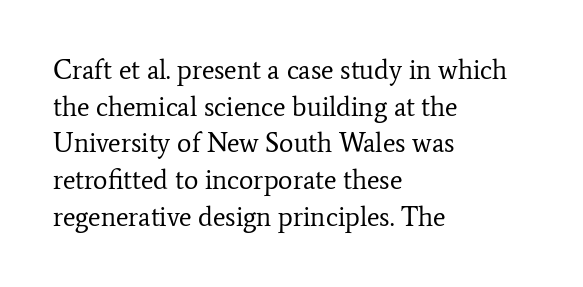
Q: Is the text bold? A: No.
Q: Is the text italic (slanted)? A: No, it is upright.
Q: Is the text underlined? A: No.
Q: How is the paragraph aligned? A: Left-aligned.
Q: Is the spacing between letters normal or unusually wide? A: Normal.
Q: Is the spacing between lines tight, normal or loose? A: Normal.
